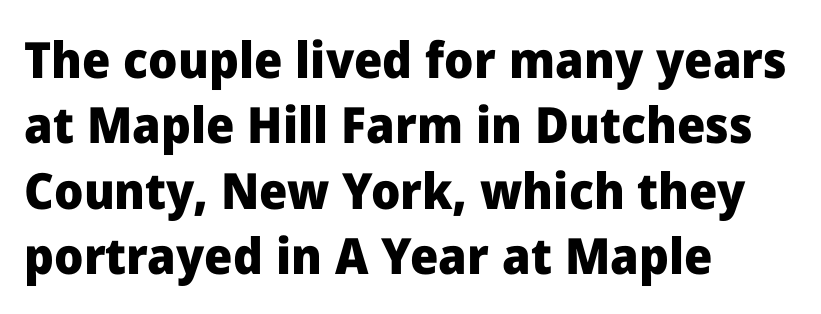
Tall strokes in this sample are plumb rather than angled. A typesetter would label this face a sans. Underline: absent. In terms of letterspacing, this is plain default setting.
